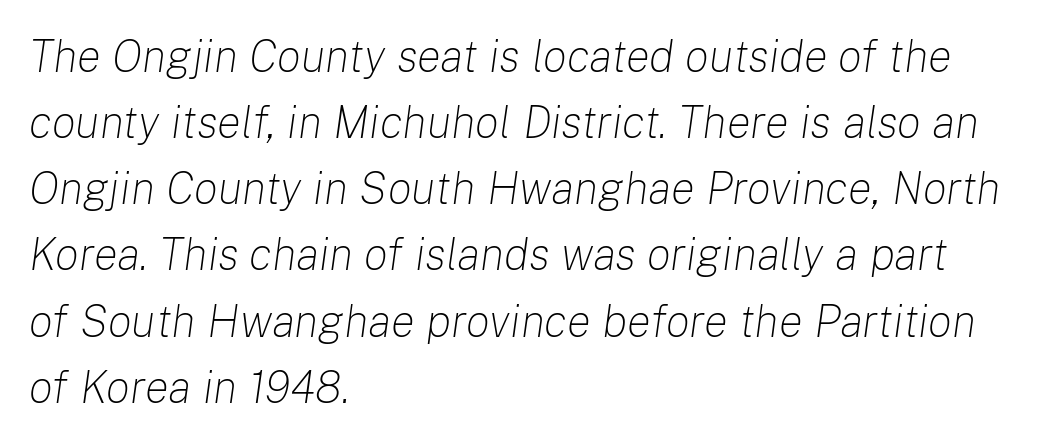
The image shows 45 px light type, italic (leaning right); set left-aligned, normal line spacing (1.47x), normal letter spacing, not underlined; low stroke contrast and a medium x-height.
